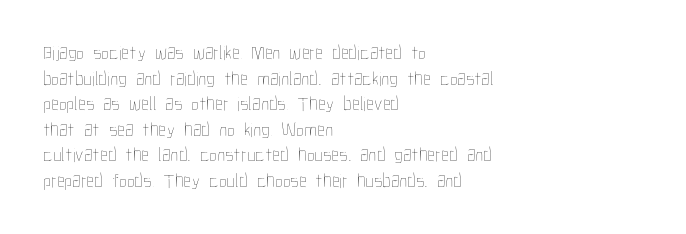
The weight would be labelled regular, book, light, or lighter still. Tall strokes in this sample are plumb rather than angled. These lines stack with their left ends in a neat column. Unmarked baselines from the first word to the last. Regular leading. A typesetter would call this zero additional tracking.
